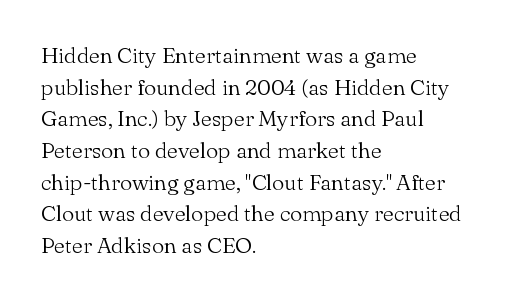
Q: Is the text bold? A: No.
Q: Is the text italic (slanted)? A: No, it is upright.
Q: Is the text underlined? A: No.
Q: How is the paragraph aligned? A: Left-aligned.
Q: Is the spacing between letters normal or unusually wide? A: Normal.
Q: Is the spacing between lines tight, normal or loose? A: Normal.
